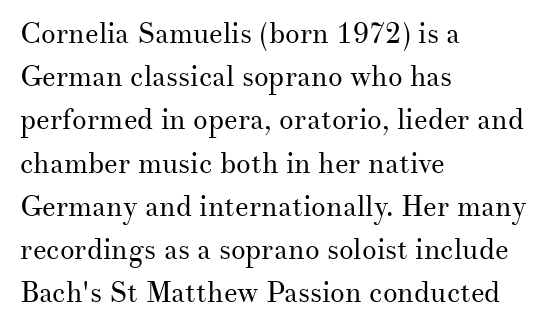
The image shows 29 px regular-weight serif type, upright; set left-aligned, normal line spacing (1.49x), normal letter spacing, not underlined; medium stroke contrast and a small x-height.
